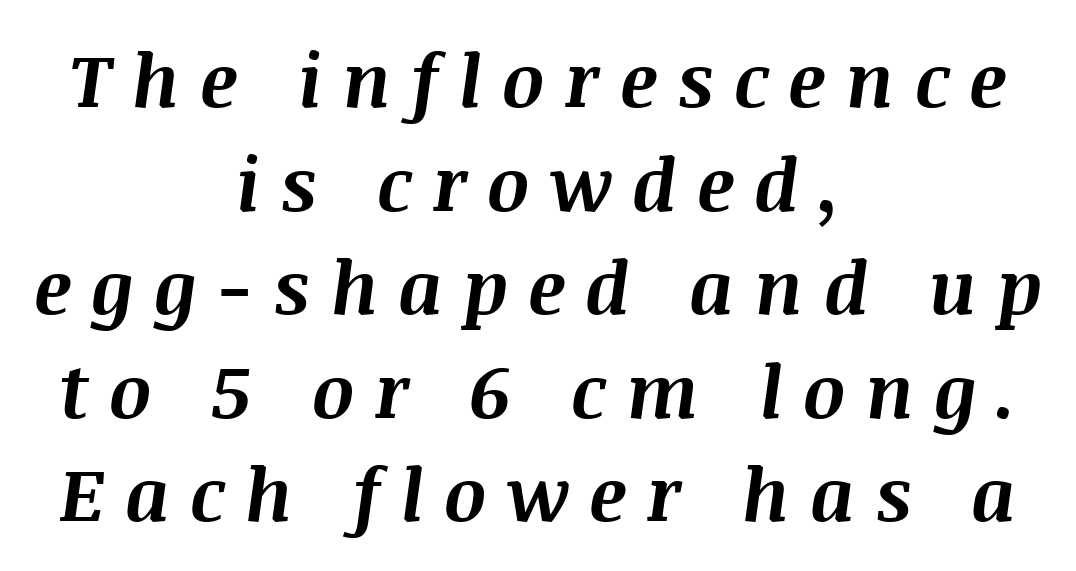
The image shows 74 px bold type, italic (leaning right); set centered, normal line spacing (1.4x), unusually wide letter spacing (+0.27 em), not underlined; medium stroke contrast and a large x-height.
